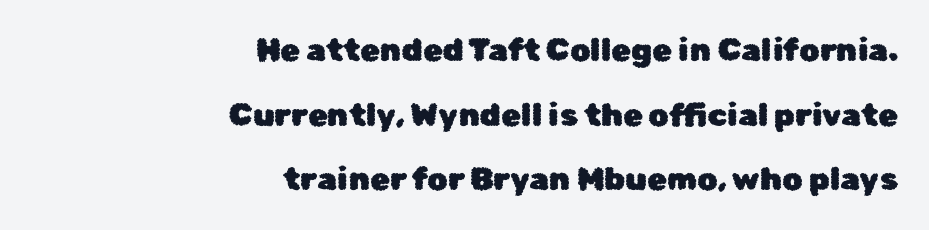
{"serif": "no", "italic": "no", "width": "normal", "stroke_contrast": "low", "x_height": "medium", "monospaced": "no", "underline": "no", "align": "right", "line_spacing": "loose", "line_spacing_ratio": 2.02, "letter_spacing": "normal", "letter_spacing_em": 0.0, "glyph_px": 32}
